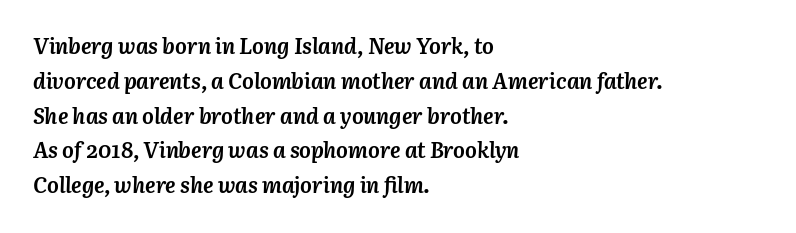
{"italic": "yes", "lean": "right", "slant_degrees": 3, "bold": "yes", "underline": "no", "align": "left", "line_spacing": "normal", "line_spacing_ratio": 1.58, "letter_spacing": "normal", "letter_spacing_em": 0.0, "glyph_px": 22}
